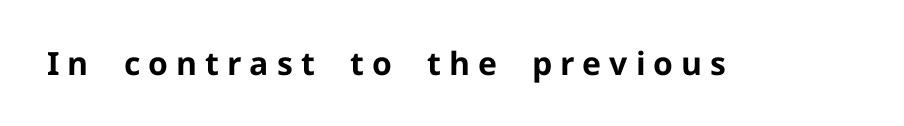
Check the space under the baseline: it is left empty. To sum up the face: it is a sans, with no serifs. Weight check: bold — yes, fully. Looks like regular typesetting: each glyph gets only the width it needs. When letters stand straight like this, we call the style roman or upright.
